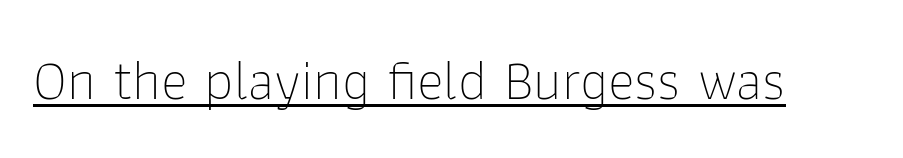
Characters follow at the spacing the type designer built in. Italic: no, the glyphs are upright roman. These glyphs show unthickened strokes, regular width or finer. Nope, no serifs anywhere on these letters. Underline: present.
